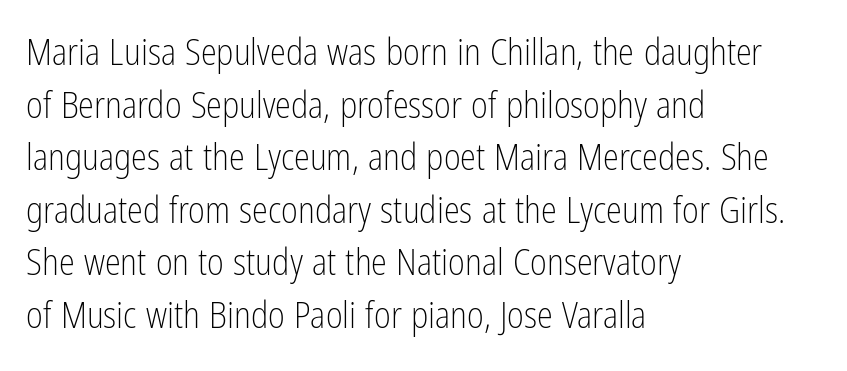
Q: Is the text bold? A: No.
Q: Is the text italic (slanted)? A: No, it is upright.
Q: Is the typeface a serif or a sans-serif typeface? A: Sans-serif.
Q: Is the text underlined? A: No.
Q: How is the paragraph aligned? A: Left-aligned.
Q: Is the spacing between letters normal or unusually wide? A: Normal.
Q: Is the spacing between lines tight, normal or loose? A: Normal.
Q: Width (condensed, normal, or wide)? A: Condensed.
Q: Stroke contrast? A: Low.
Q: x-height? A: Medium.
Q: Monospaced? A: No.
